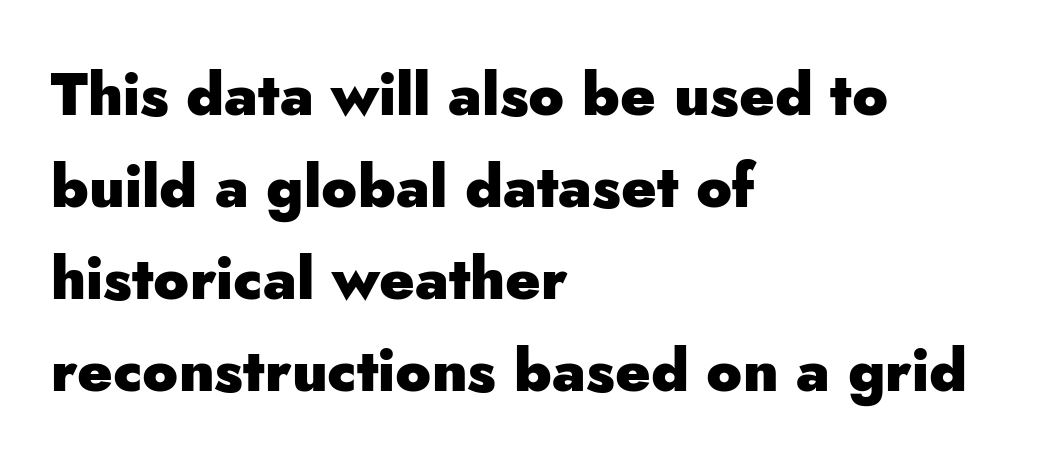
{"serif": "no", "italic": "no", "bold": "yes", "weight": "heavy", "width": "normal", "stroke_contrast": "low", "x_height": "small", "monospaced": "no", "underline": "no", "align": "left", "line_spacing": "normal", "line_spacing_ratio": 1.56, "letter_spacing": "normal", "letter_spacing_em": 0.0, "glyph_px": 59}
